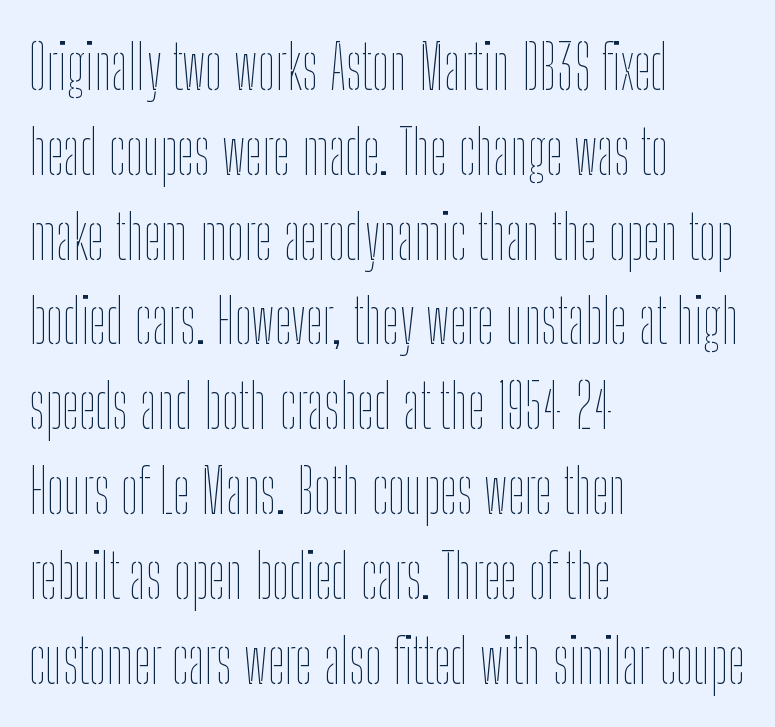
The image shows 61 px thin, condensed type, upright; set left-aligned, normal line spacing (1.39x), normal letter spacing, not underlined; low stroke contrast and a medium x-height.
